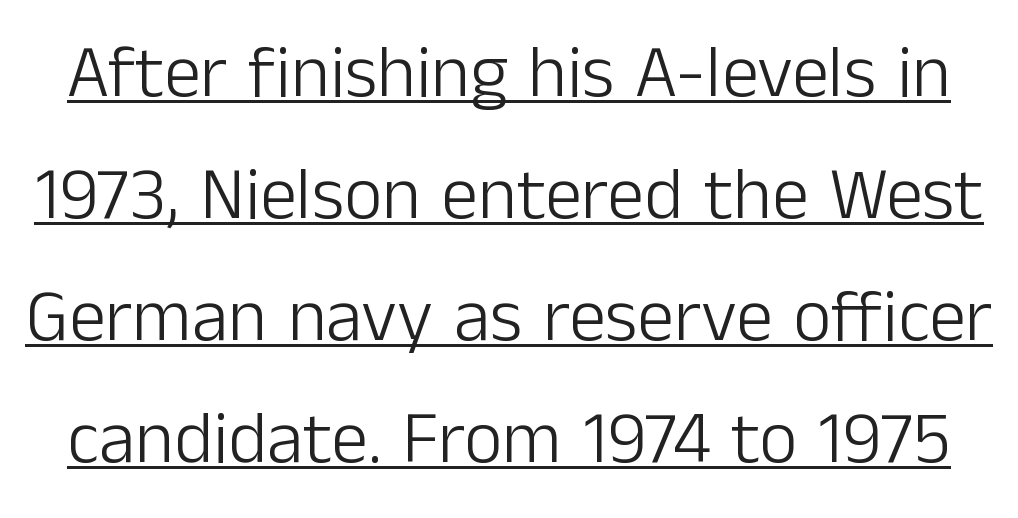
Q: Is the text bold? A: No.
Q: Is the text italic (slanted)? A: No, it is upright.
Q: Is the typeface a serif or a sans-serif typeface? A: Sans-serif.
Q: Is the text underlined? A: Yes.
Q: Is the spacing between letters normal or unusually wide? A: Normal.
Q: Is the spacing between lines tight, normal or loose? A: Normal.
Q: Width (condensed, normal, or wide)? A: Normal.
Q: Stroke contrast? A: Low.
Q: x-height? A: Medium.
Q: Monospaced? A: No.
